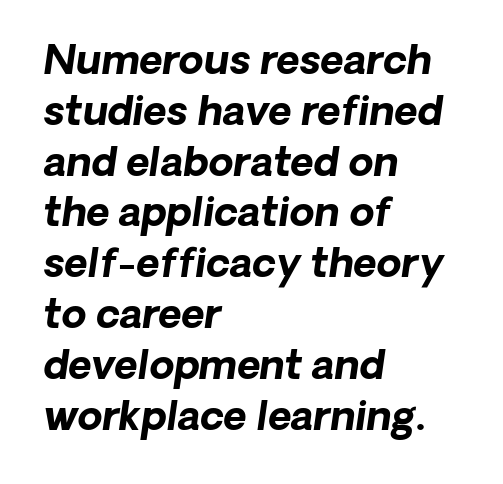
Q: Is the text bold? A: Yes.
Q: Is the text italic (slanted)? A: Yes, it leans right by about 8 degrees.
Q: Is the text underlined? A: No.
Q: How is the paragraph aligned? A: Left-aligned.
Q: Is the spacing between letters normal or unusually wide? A: Normal.
Q: Is the spacing between lines tight, normal or loose? A: Normal.
Q: Width (condensed, normal, or wide)? A: Normal.
Q: Stroke contrast? A: Low.
Q: x-height? A: Medium.
Q: Monospaced? A: No.
